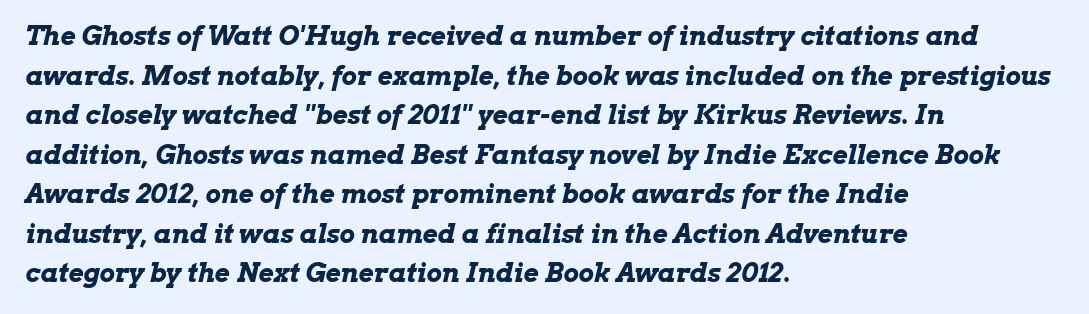
The image shows 26 px bold type, italic (leaning right); set left-aligned, normal line spacing (1.52x), normal letter spacing, not underlined.
